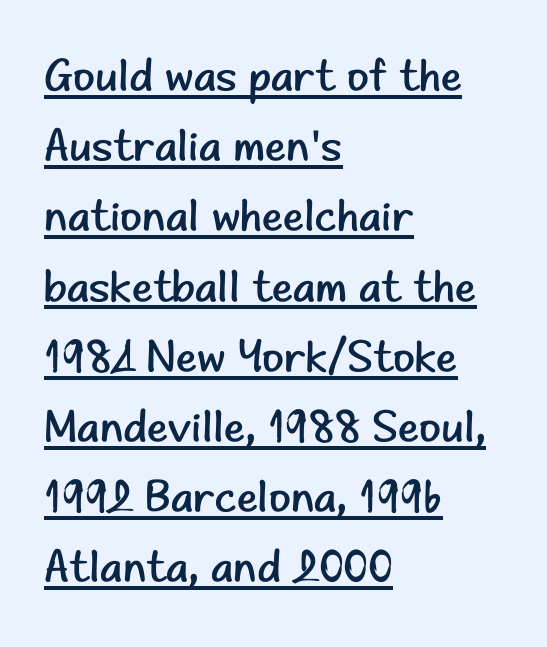
{"serif": "no", "italic": "no", "bold": "no", "weight": "regular", "width": "normal", "stroke_contrast": "low", "x_height": "small", "monospaced": "no", "underline": "yes", "align": "left", "line_spacing": "normal", "line_spacing_ratio": 1.56, "letter_spacing": "normal", "letter_spacing_em": 0.0, "glyph_px": 45}
